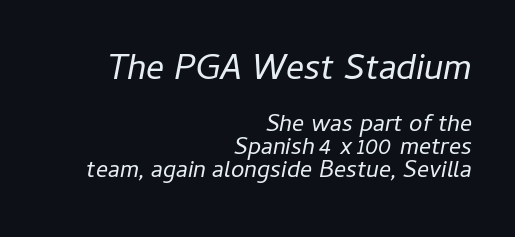
A typesetter would call this zero additional tracking. Rows of type sit shoulder to shoulder in the vertical direction. The zone under the glyphs is completely vacant. This rendering uses right alignment, leaving the left contour irregular. The cut favours lightness, reaching ordinary text weight at its darkest.
